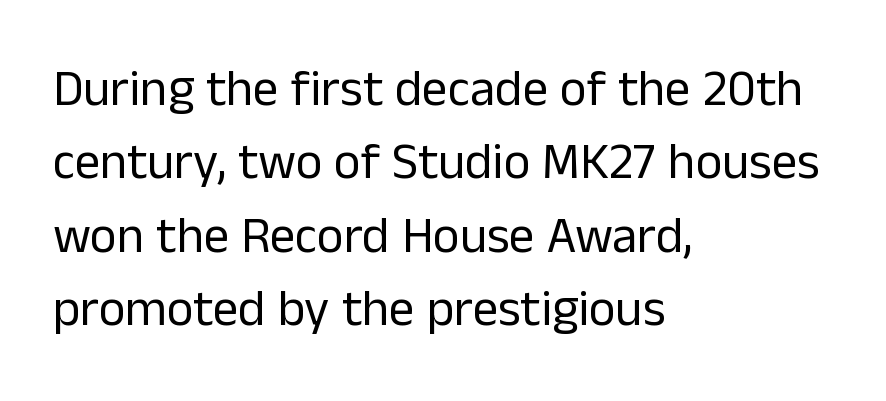
{"serif": "no", "italic": "no", "bold": "no", "weight": "regular", "width": "normal", "stroke_contrast": "low", "x_height": "medium", "monospaced": "no", "underline": "no", "align": "left", "line_spacing": "normal", "line_spacing_ratio": 1.44, "letter_spacing": "normal", "letter_spacing_em": 0.0, "glyph_px": 51}
